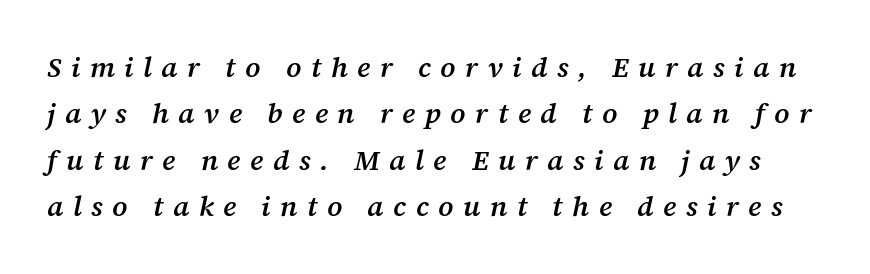
Q: Is the text bold? A: Semi-bold.
Q: Is the text italic (slanted)? A: Yes, it leans right by about 12 degrees.
Q: Is the typeface a serif or a sans-serif typeface? A: Serif.
Q: Is the text underlined? A: No.
Q: Is the spacing between letters normal or unusually wide? A: Unusually wide.
Q: Is the spacing between lines tight, normal or loose? A: Normal.
Q: Width (condensed, normal, or wide)? A: Normal.
Q: Stroke contrast? A: Medium.
Q: x-height? A: Medium.
Q: Monospaced? A: No.
